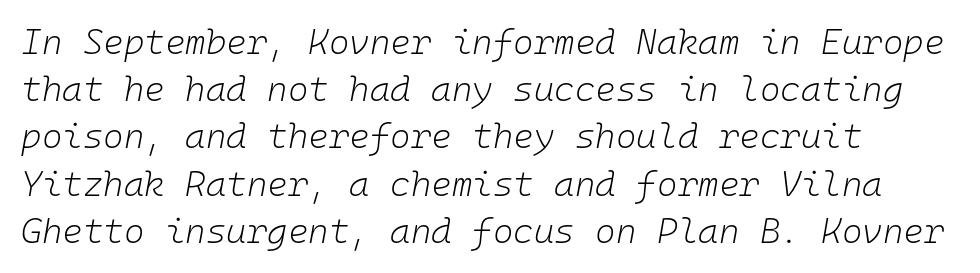
The image shows 35 px light type, italic (leaning right), monospaced; set left-aligned, normal line spacing (1.35x), normal letter spacing, not underlined; low stroke contrast and a medium x-height.
